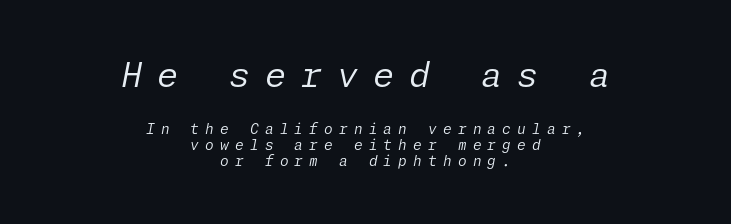
Q: Is the text bold? A: No.
Q: Is the text italic (slanted)? A: Yes, it leans right by about 11 degrees.
Q: Is the text underlined? A: No.
Q: How is the paragraph aligned? A: Centered.
Q: Is the spacing between letters normal or unusually wide? A: Unusually wide.
Q: Is the spacing between lines tight, normal or loose? A: Tight.
Q: Which block of text is set in a larger size, the first (top) or the second (bottom)? A: The first (top) one.
Q: Width (condensed, normal, or wide)? A: Normal.
Q: Stroke contrast? A: Low.
Q: x-height? A: Medium.
